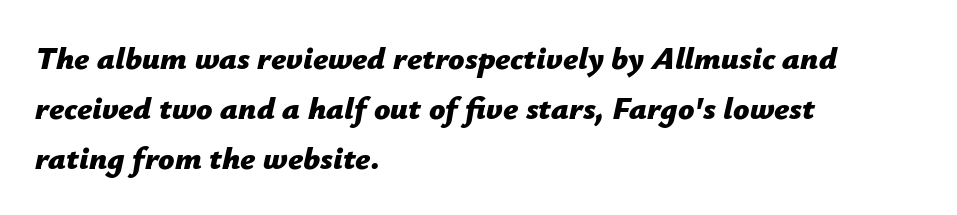
{"italic": "yes", "lean": "right", "slant_degrees": 12, "bold": "yes", "weight": "bold", "width": "normal", "stroke_contrast": "low", "x_height": "medium", "monospaced": "no", "underline": "no", "align": "left", "line_spacing": "normal", "line_spacing_ratio": 1.57, "letter_spacing": "normal", "letter_spacing_em": 0.0, "glyph_px": 32}
